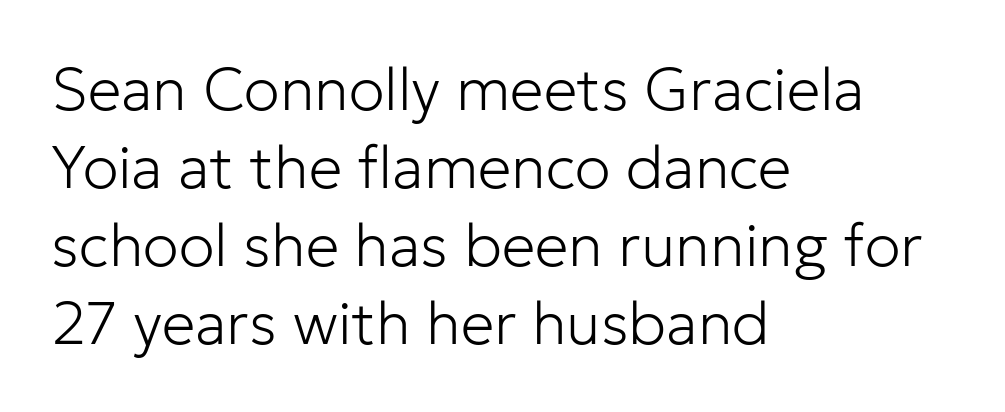
Q: Is the text bold? A: No.
Q: Is the text italic (slanted)? A: No, it is upright.
Q: Is the typeface a serif or a sans-serif typeface? A: Sans-serif.
Q: Is the text underlined? A: No.
Q: How is the paragraph aligned? A: Left-aligned.
Q: Is the spacing between letters normal or unusually wide? A: Normal.
Q: Is the spacing between lines tight, normal or loose? A: Normal.
Q: Width (condensed, normal, or wide)? A: Normal.
Q: Stroke contrast? A: Low.
Q: x-height? A: Medium.
Q: Monospaced? A: No.
